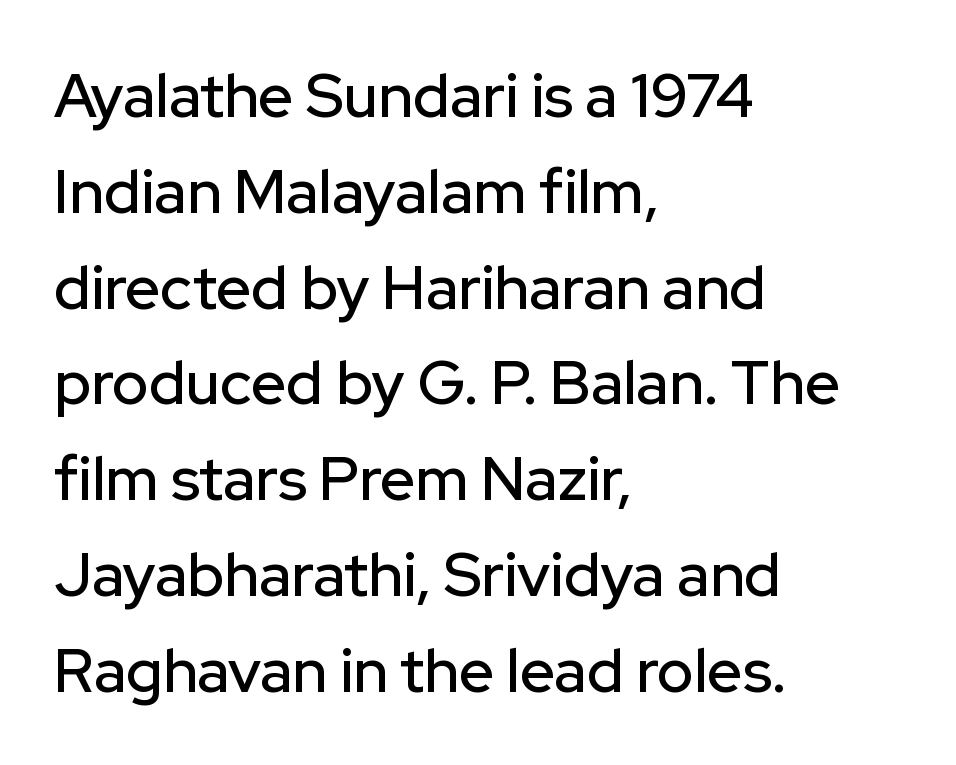
Q: Is the text italic (slanted)? A: No, it is upright.
Q: Is the typeface a serif or a sans-serif typeface? A: Sans-serif.
Q: Is the text underlined? A: No.
Q: How is the paragraph aligned? A: Left-aligned.
Q: Is the spacing between letters normal or unusually wide? A: Normal.
Q: Is the spacing between lines tight, normal or loose? A: Normal.
Q: Width (condensed, normal, or wide)? A: Normal.
Q: Stroke contrast? A: Low.
Q: x-height? A: Medium.
Q: Monospaced? A: No.
